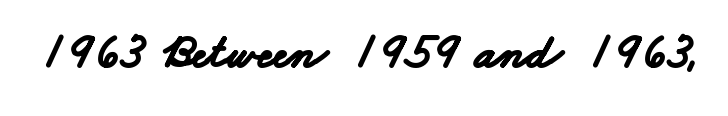
Q: Is the text bold? A: Yes.
Q: Is the typeface a serif or a sans-serif typeface? A: Sans-serif.
Q: Is the text underlined? A: No.
Q: Is the spacing between letters normal or unusually wide? A: Normal.
Q: Width (condensed, normal, or wide)? A: Wide.
Q: Stroke contrast? A: Low.
Q: x-height? A: Small.
Q: Monospaced? A: No.
